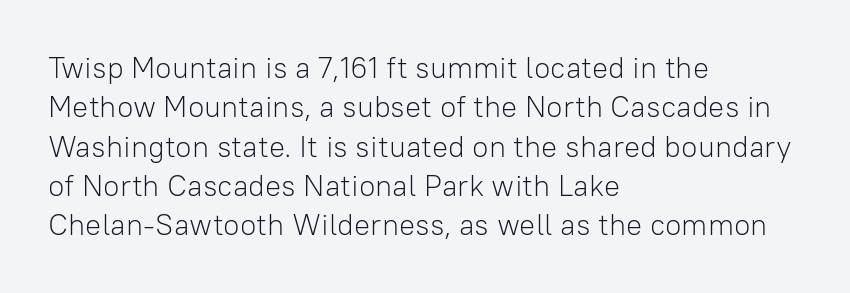
{"serif": "no", "italic": "no", "bold": "no", "weight": "light", "width": "normal", "stroke_contrast": "low", "x_height": "medium", "monospaced": "no", "underline": "no", "align": "left", "line_spacing": "normal", "line_spacing_ratio": 1.31, "letter_spacing": "normal", "letter_spacing_em": 0.0, "glyph_px": 30}
